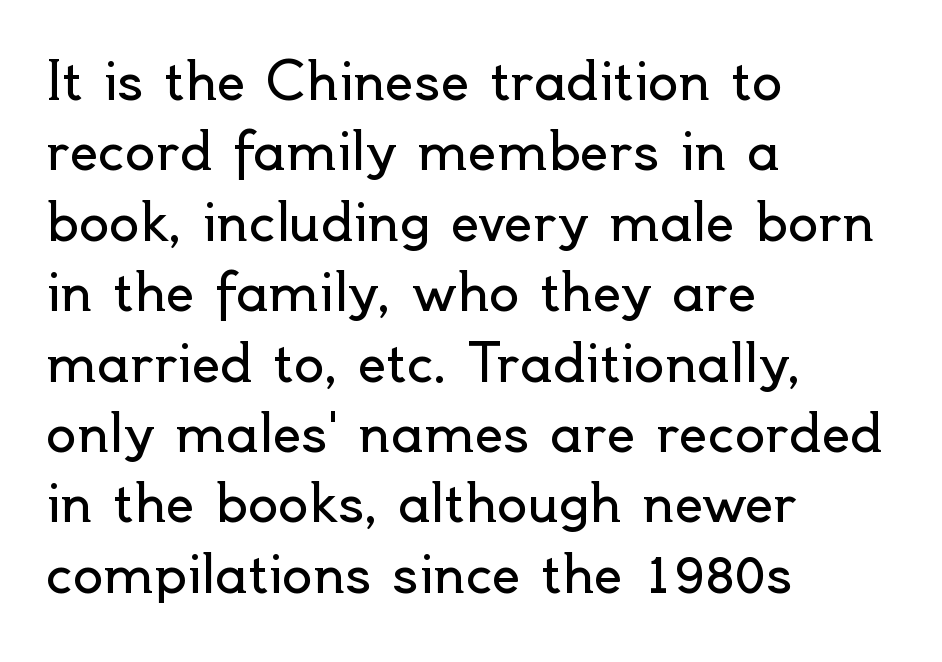
The image shows 51 px regular-weight sans-serif type, upright; set left-aligned, normal line spacing (1.38x), normal letter spacing, not underlined; a small x-height.
